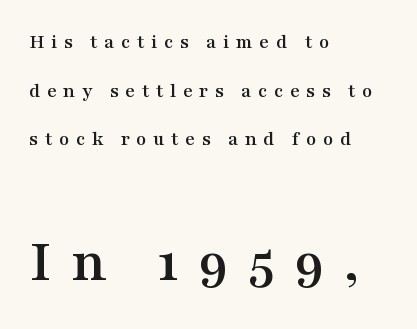
{"serif": "yes", "italic": "no", "width": "wide", "stroke_contrast": "medium", "x_height": "medium", "monospaced": "no", "underline": "no", "align": "left", "line_spacing": "loose", "line_spacing_ratio": 2.32, "letter_spacing": "wide", "letter_spacing_em": 0.31, "larger_block": "second", "size_ratio": 2.95, "glyph_px": 62}
